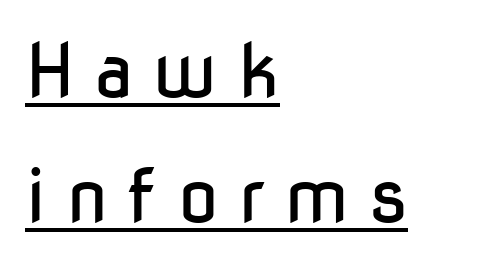
Examine the stroke ends and you'll find no serifs. Teacher's note: observe the even left margin — that is flush-left alignment. Each word looks stretched out because of the extra space between its letters. The letterforms sit at book weight or below.
